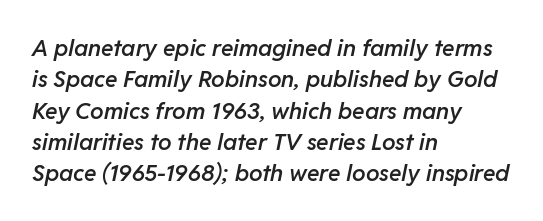
The image shows 23 px text type, italic (leaning right); set left-aligned, normal line spacing (1.36x), normal letter spacing, not underlined.
